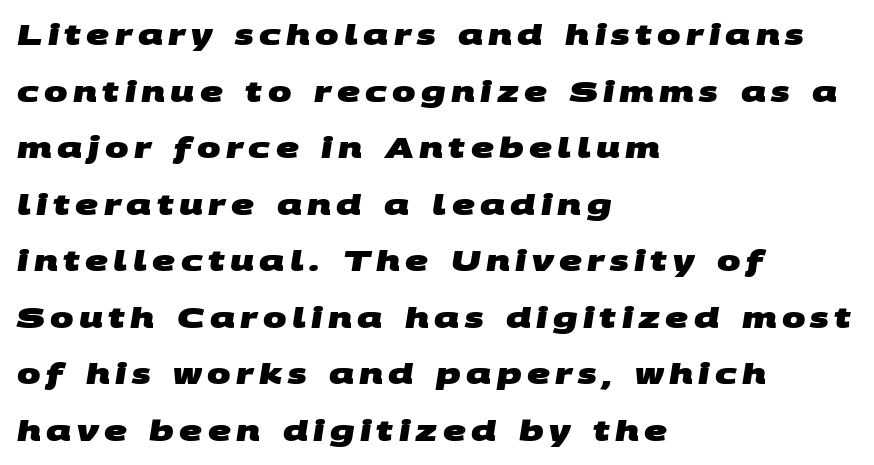
Q: Is the text bold? A: Yes.
Q: Is the typeface a serif or a sans-serif typeface? A: Sans-serif.
Q: Is the text underlined? A: No.
Q: How is the paragraph aligned? A: Left-aligned.
Q: Is the spacing between lines tight, normal or loose? A: Loose.
Q: Width (condensed, normal, or wide)? A: Wide.
Q: Stroke contrast? A: Medium.
Q: x-height? A: Large.
Q: Monospaced? A: No.
